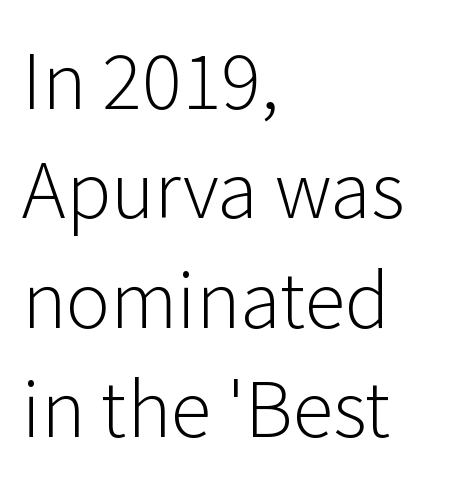
The characters display no serif detailing; their extremities are plain. The face looks like a standard text weight, possibly lighter. Quick note: not italic, upright. Think of a printed novel: that variable character pitch is what you see here.
